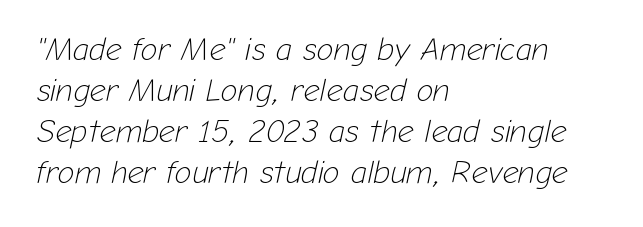
The compositor pushed each line to the left boundary. Is the type slanted? Yes — the strokes lean at a clear angle. Rule under the text: the space is simply empty. Think standard paragraph weight, or any step lighter than that. Do the characters align in a grid? No, the font is proportional. This rendering leaves character spacing at its baseline value.
